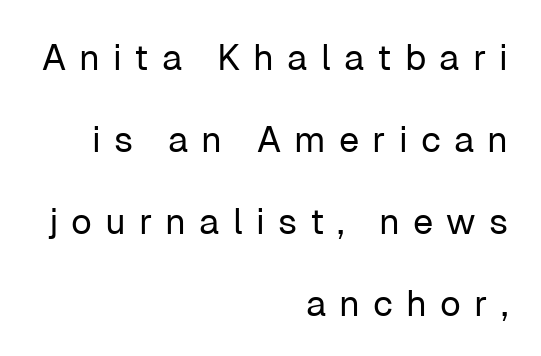
Q: Is the text bold? A: No.
Q: Is the text italic (slanted)? A: No, it is upright.
Q: Is the typeface a serif or a sans-serif typeface? A: Sans-serif.
Q: Is the text underlined? A: No.
Q: How is the paragraph aligned? A: Right-aligned.
Q: Is the spacing between letters normal or unusually wide? A: Unusually wide.
Q: Is the spacing between lines tight, normal or loose? A: Loose.
Q: Width (condensed, normal, or wide)? A: Normal.
Q: Stroke contrast? A: Low.
Q: x-height? A: Medium.
Q: Monospaced? A: No.
